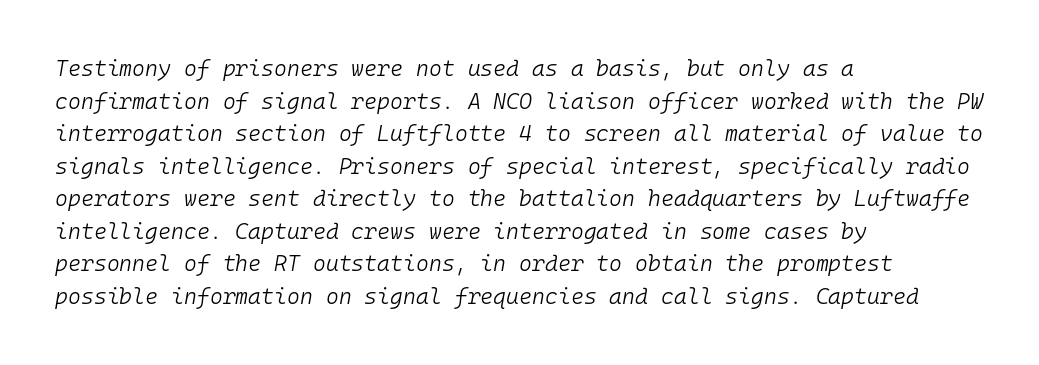
Q: Is the text bold? A: No.
Q: Is the text italic (slanted)? A: Yes, it leans right by about 10 degrees.
Q: Is the text underlined? A: No.
Q: How is the paragraph aligned? A: Left-aligned.
Q: Is the spacing between letters normal or unusually wide? A: Normal.
Q: Is the spacing between lines tight, normal or loose? A: Normal.
